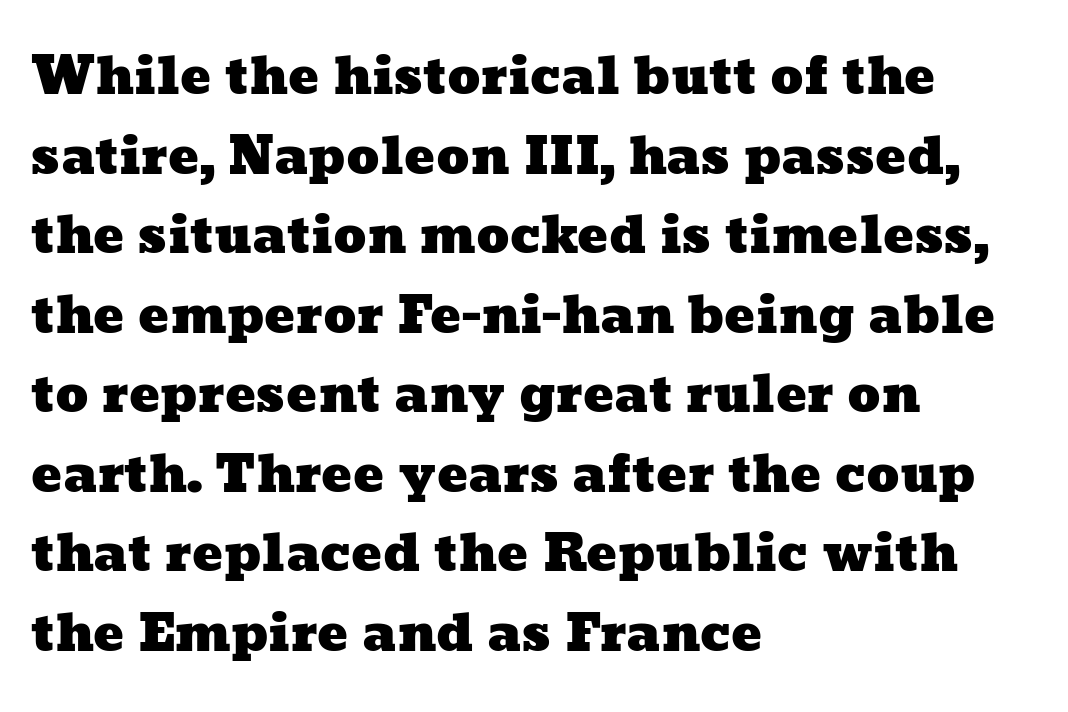
{"width": "wide", "stroke_contrast": "low", "x_height": "medium", "monospaced": "no", "underline": "no", "align": "left", "line_spacing": "normal", "line_spacing_ratio": 1.56, "letter_spacing": "normal", "letter_spacing_em": 0.0, "glyph_px": 51}
